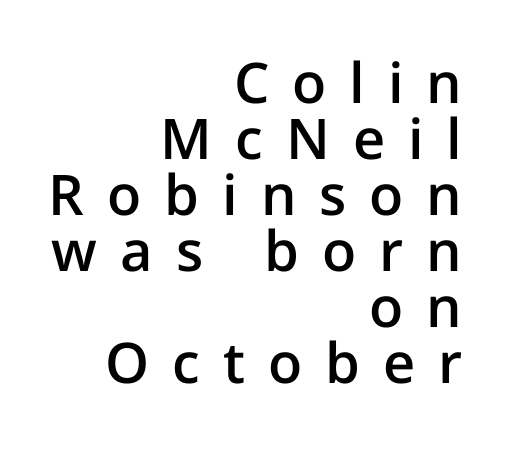
The image shows 56 px semibold sans-serif type, upright; set right-aligned, tight line spacing (1.0x), unusually wide letter spacing (+0.41 em), not underlined; low stroke contrast and a medium x-height.
